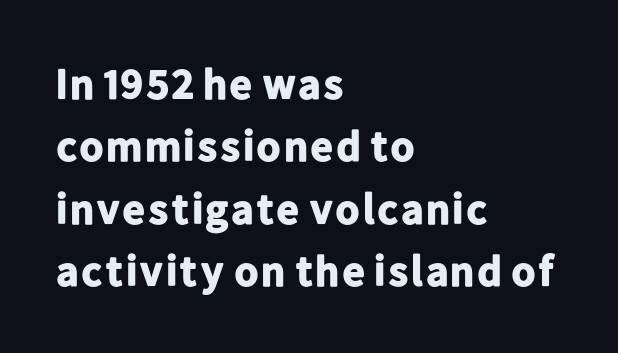
Q: Is the text bold? A: Yes.
Q: Is the text italic (slanted)? A: No, it is upright.
Q: Is the typeface a serif or a sans-serif typeface? A: Sans-serif.
Q: Is the text underlined? A: No.
Q: How is the paragraph aligned? A: Left-aligned.
Q: Is the spacing between letters normal or unusually wide? A: Normal.
Q: Is the spacing between lines tight, normal or loose? A: Normal.
Q: Width (condensed, normal, or wide)? A: Normal.
Q: Stroke contrast? A: Low.
Q: x-height? A: Medium.
Q: Monospaced? A: No.
